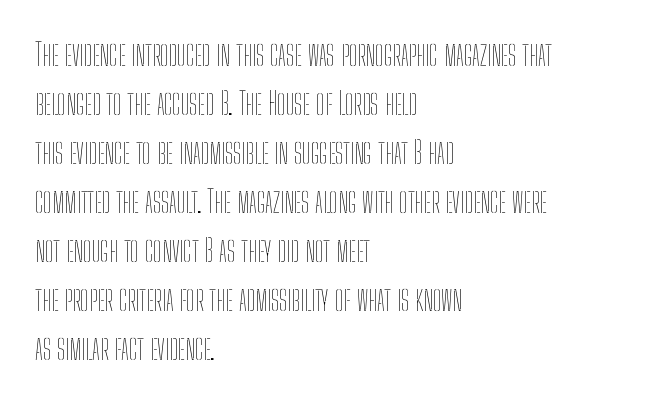
The image shows 31 px thin, condensed type, upright; set left-aligned, normal line spacing (1.58x), normal letter spacing, not underlined; low stroke contrast and a medium x-height.
